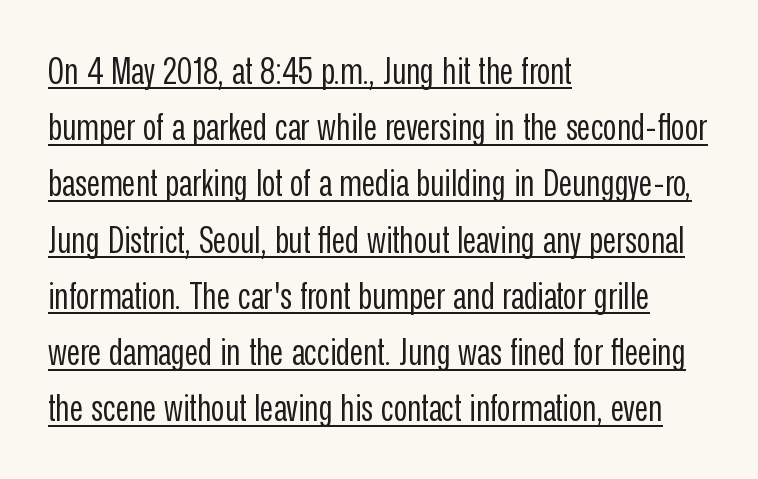
Where is the straight margin? On the left. The words here are underlined. This sample keeps an unexceptional amount of space between lines. Posture: straight, roman, zero tilt.
